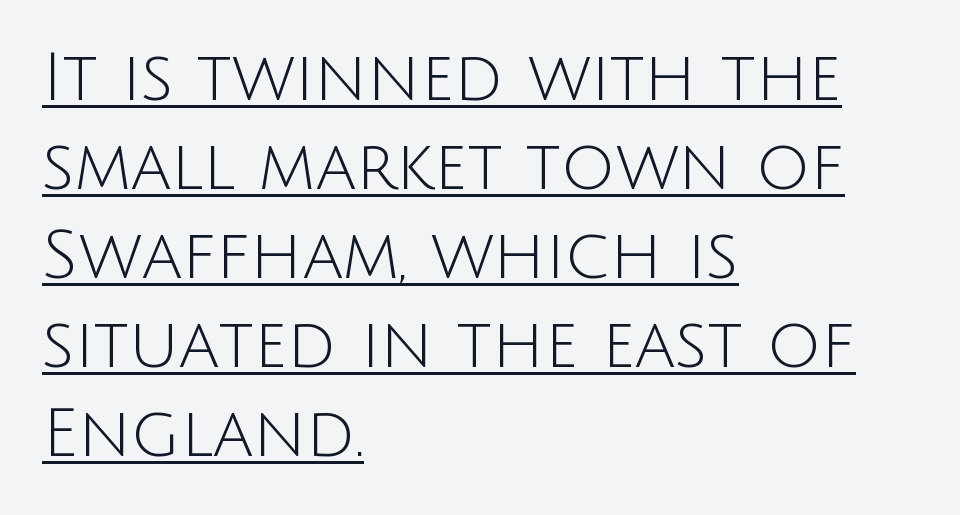
{"serif": "no", "italic": "no", "bold": "no", "weight": "light", "width": "normal", "stroke_contrast": "low", "x_height": "large", "monospaced": "no", "underline": "yes", "align": "left", "line_spacing": "normal", "line_spacing_ratio": 1.33, "letter_spacing": "normal", "letter_spacing_em": 0.0, "glyph_px": 67}
